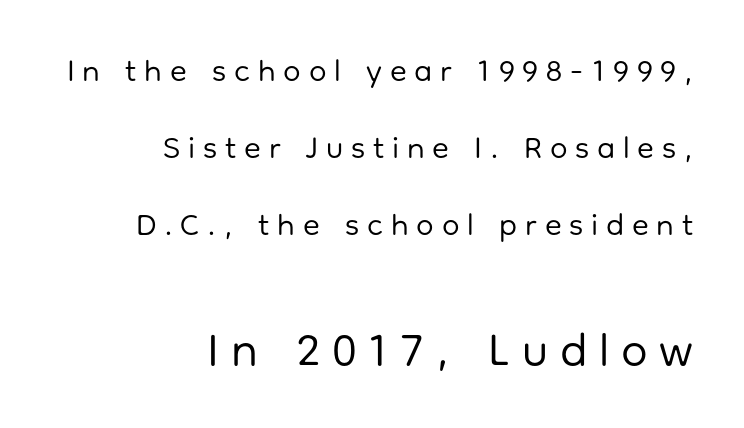
Typesetter's note — lower block bumped up in size, upper block left smaller. The passage is arranged like a letterhead date or caption credit — flush right. Is there any slant? The stems are plumb. Is this a sans? Yes — the strokes have no serifs. Is there much room between lines? Yes — plenty of vertical air separates them.
